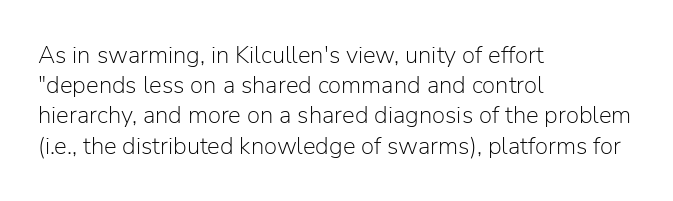
Q: Is the text bold? A: No.
Q: Is the text italic (slanted)? A: No, it is upright.
Q: Is the text underlined? A: No.
Q: How is the paragraph aligned? A: Left-aligned.
Q: Is the spacing between letters normal or unusually wide? A: Normal.
Q: Is the spacing between lines tight, normal or loose? A: Normal.
